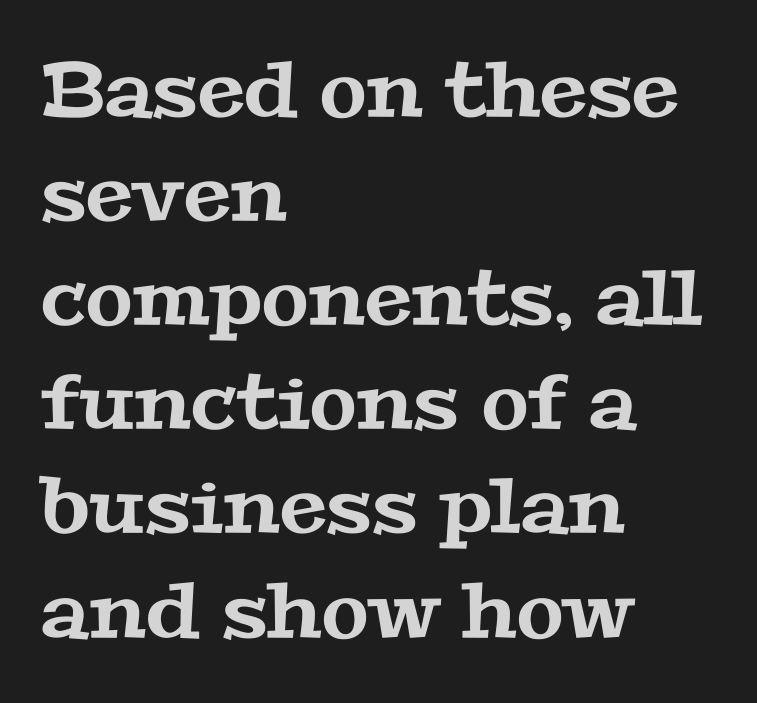
The image shows 76 px wide serif type; set left-aligned, normal line spacing (1.37x), normal letter spacing, not underlined; medium stroke contrast and a medium x-height.
